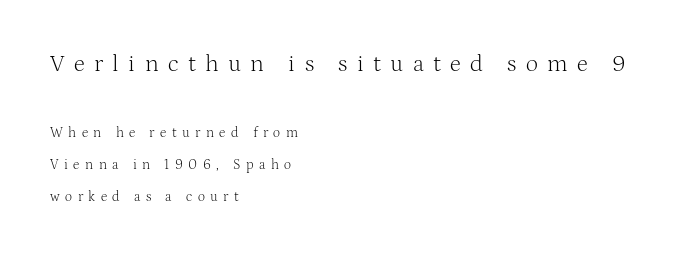
{"italic": "no", "bold": "no", "underline": "no", "align": "left", "line_spacing": "loose", "line_spacing_ratio": 2.28, "letter_spacing": "wide", "letter_spacing_em": 0.39, "larger_block": "first", "size_ratio": 1.71, "glyph_px": 24}
